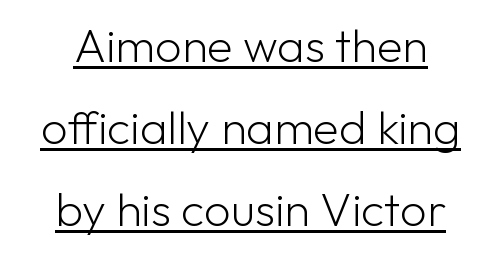
The image shows 47 px light sans-serif type, upright; set line spacing 1.75x, normal letter spacing, underlined; low stroke contrast and a medium x-height.
